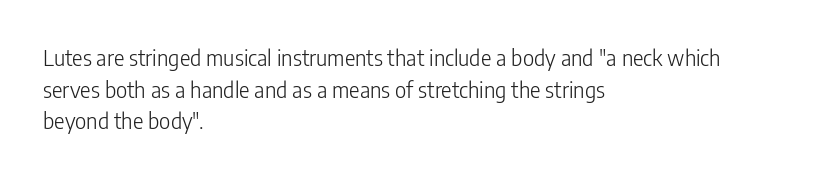
{"italic": "no", "bold": "no", "underline": "no", "align": "left", "line_spacing": "normal", "line_spacing_ratio": 1.44, "letter_spacing": "normal", "letter_spacing_em": 0.0, "glyph_px": 22}
